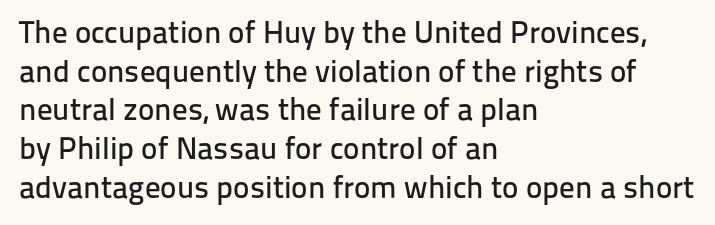
{"serif": "no", "italic": "no", "width": "normal", "stroke_contrast": "low", "x_height": "medium", "monospaced": "no", "underline": "no", "align": "left", "line_spacing": "normal", "line_spacing_ratio": 1.25, "letter_spacing": "normal", "letter_spacing_em": 0.0, "glyph_px": 31}
